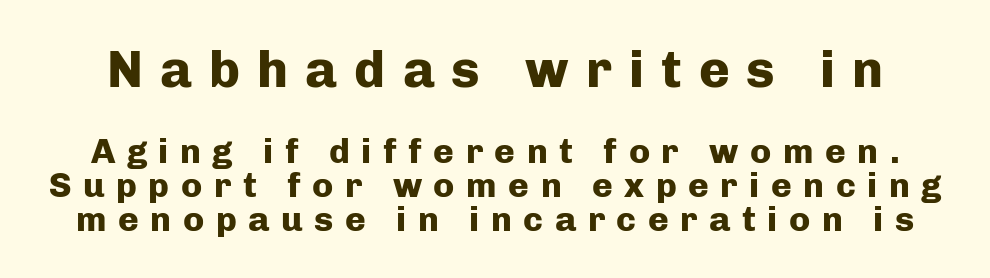
The image shows 52 px heavy sans-serif type, upright; set tight line spacing (0.97x), unusually wide letter spacing (+0.33 em), not underlined; the first (top) block is 1.49x larger; low stroke contrast and a medium x-height.
